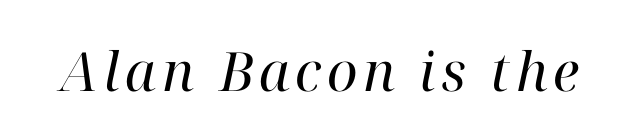
{"serif": "yes", "italic": "yes", "lean": "right", "slant_degrees": 12, "bold": "no", "weight": "regular", "width": "normal", "stroke_contrast": "high", "x_height": "medium", "monospaced": "no", "underline": "no", "glyph_px": 54}
